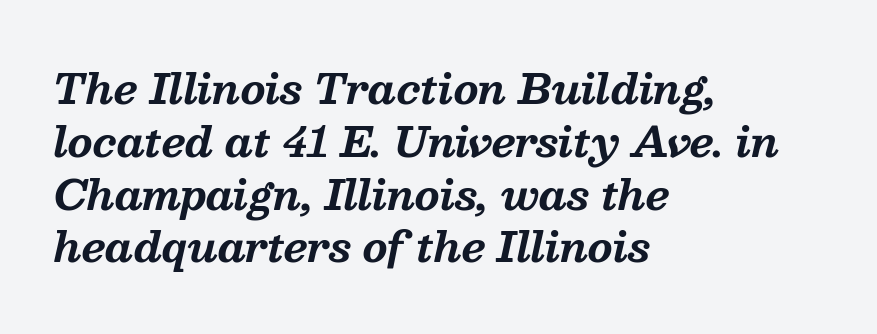
The image shows 40 px bold serif type, italic (leaning right); set left-aligned, normal line spacing (1.32x), normal letter spacing, not underlined; medium stroke contrast and a medium x-height.
